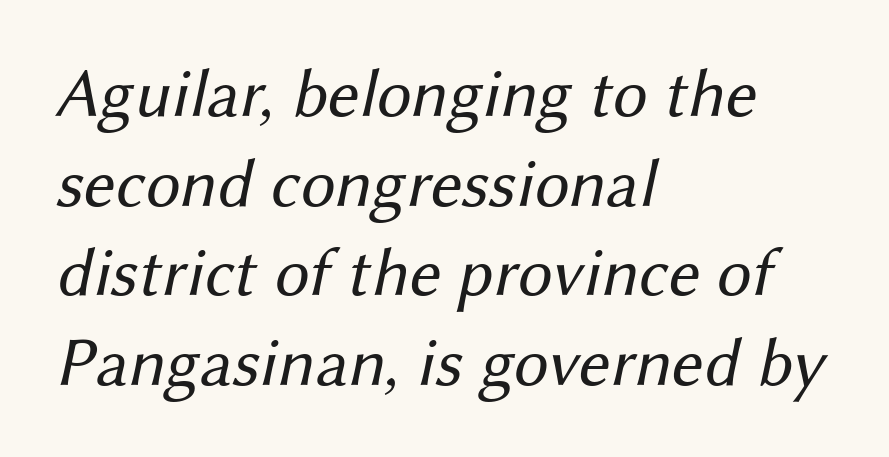
Q: Is the text bold? A: No.
Q: Is the typeface a serif or a sans-serif typeface? A: Sans-serif.
Q: Is the text underlined? A: No.
Q: How is the paragraph aligned? A: Left-aligned.
Q: Is the spacing between letters normal or unusually wide? A: Normal.
Q: Is the spacing between lines tight, normal or loose? A: Normal.
Q: Width (condensed, normal, or wide)? A: Normal.
Q: Stroke contrast? A: Medium.
Q: x-height? A: Medium.
Q: Monospaced? A: No.
